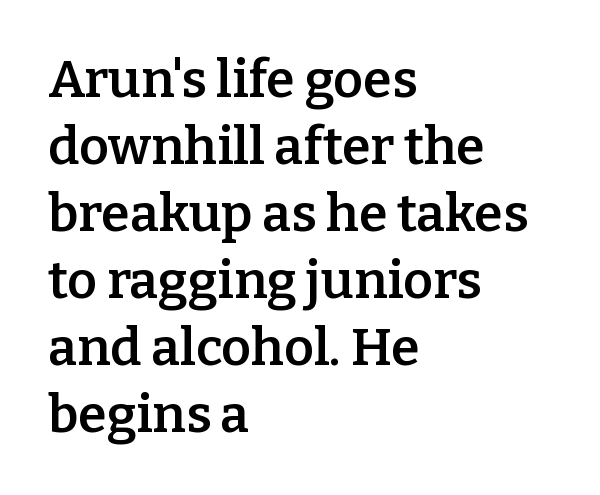
Alignment: flush left. Every character sits straight up, as roman type does. Spacing verdict: proportional, widths tailored to each character. Glyph-to-glyph distance matches everyday printed text.
